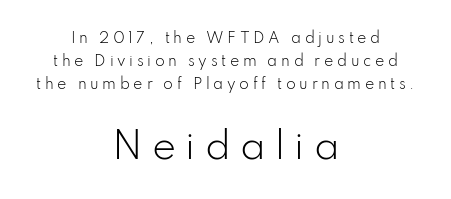
Bare-footed words on every line. Stroke mass is kept to a normal reading level or below. Typeset on center — no edge is straight. This sample uses an upright cut, with every glyph sitting square on the baseline. The letterforms stand isolated, each surrounded by extra space. Each new line begins a customary step beneath the previous one.
